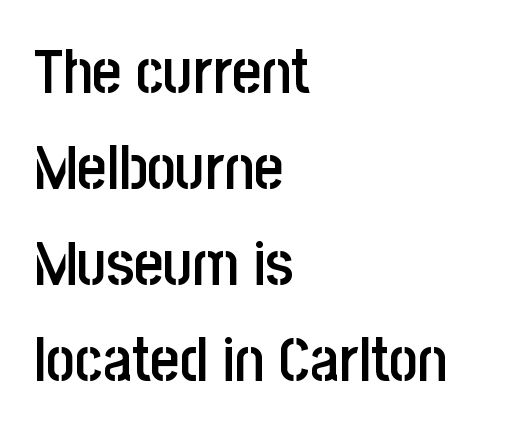
The image shows 62 px semibold, condensed sans-serif type, upright; set left-aligned, normal line spacing (1.55x), normal letter spacing, not underlined; low stroke contrast and a large x-height.
